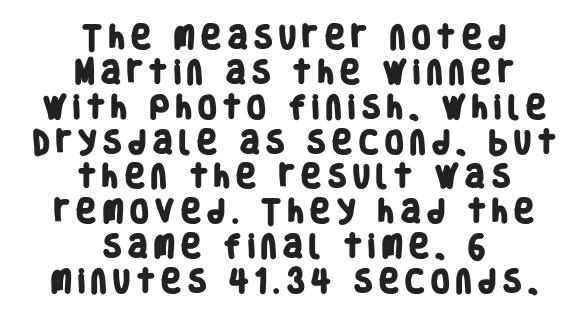
Q: Is the text bold? A: Yes.
Q: Is the text underlined? A: No.
Q: How is the paragraph aligned? A: Centered.
Q: Is the spacing between lines tight, normal or loose? A: Normal.
